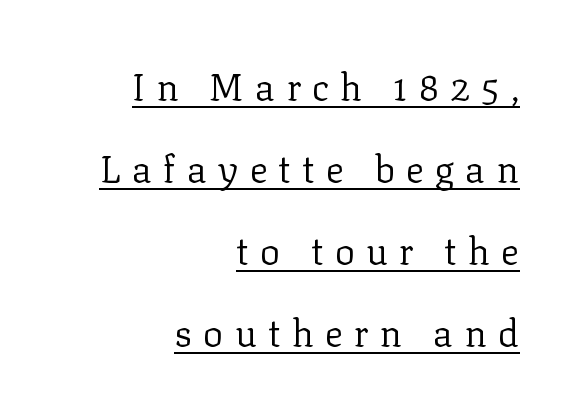
{"serif": "yes", "italic": "no", "bold": "no", "weight": "regular", "width": "normal", "stroke_contrast": "low", "x_height": "medium", "monospaced": "no", "underline": "yes", "align": "right", "line_spacing": "loose", "line_spacing_ratio": 2.16, "letter_spacing": "wide", "letter_spacing_em": 0.29, "glyph_px": 38}
